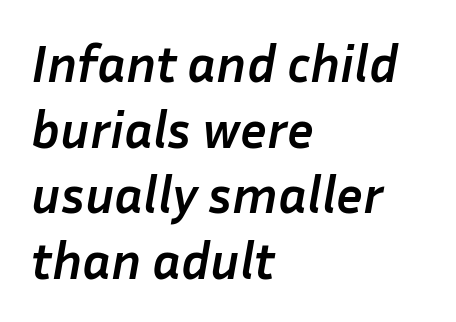
Q: Is the text bold? A: Yes.
Q: Is the text italic (slanted)? A: Yes, it leans right by about 10 degrees.
Q: Is the text underlined? A: No.
Q: How is the paragraph aligned? A: Left-aligned.
Q: Is the spacing between letters normal or unusually wide? A: Normal.
Q: Is the spacing between lines tight, normal or loose? A: Normal.
Q: Width (condensed, normal, or wide)? A: Normal.
Q: Stroke contrast? A: Low.
Q: x-height? A: Medium.
Q: Monospaced? A: No.
